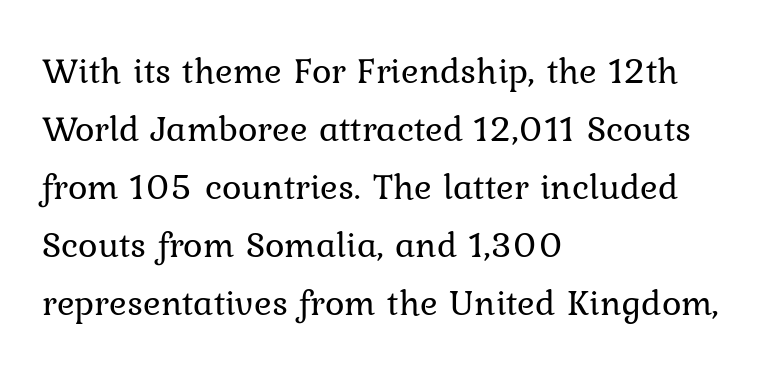
Q: Is the text bold? A: No.
Q: Is the text italic (slanted)? A: No, it is upright.
Q: Is the typeface a serif or a sans-serif typeface? A: Serif.
Q: Is the text underlined? A: No.
Q: How is the paragraph aligned? A: Left-aligned.
Q: Is the spacing between letters normal or unusually wide? A: Normal.
Q: Is the spacing between lines tight, normal or loose? A: Normal.
Q: Width (condensed, normal, or wide)? A: Normal.
Q: Stroke contrast? A: Low.
Q: x-height? A: Medium.
Q: Monospaced? A: No.
